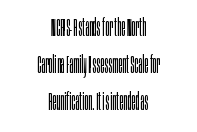
The image shows 24 px text type, upright; set centered, normal line spacing (1.54x), normal letter spacing, not underlined.
